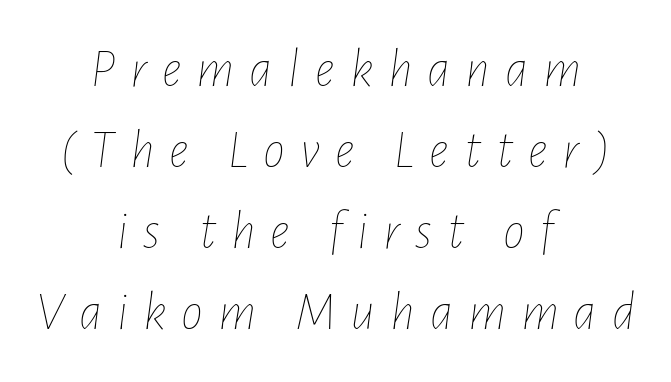
Q: Is the text bold? A: No.
Q: Is the text italic (slanted)? A: Yes, it leans right by about 7 degrees.
Q: Is the text underlined? A: No.
Q: How is the paragraph aligned? A: Centered.
Q: Is the spacing between letters normal or unusually wide? A: Unusually wide.
Q: Is the spacing between lines tight, normal or loose? A: Normal.
Q: Width (condensed, normal, or wide)? A: Condensed.
Q: Stroke contrast? A: Low.
Q: x-height? A: Medium.
Q: Monospaced? A: No.
